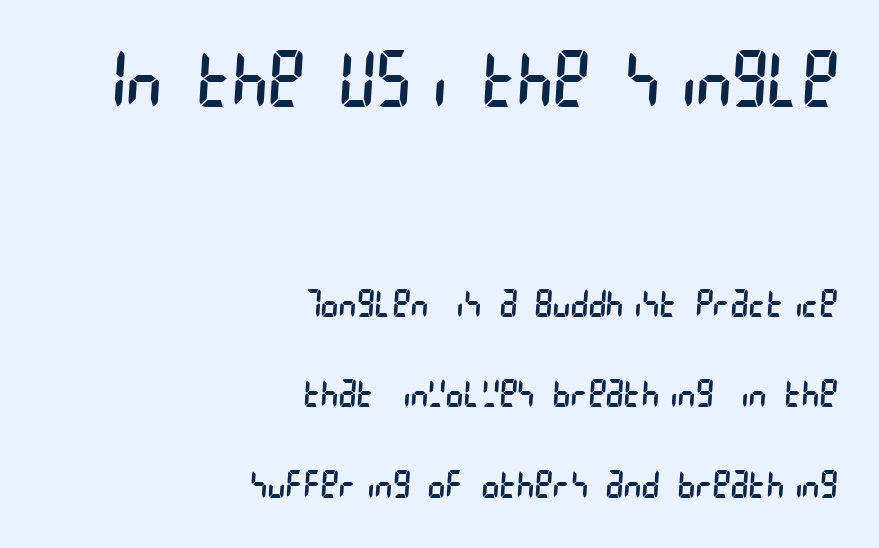
{"serif": "no", "bold": "no", "weight": "regular", "width": "condensed", "stroke_contrast": "low", "x_height": "large", "underline": "no", "align": "right", "line_spacing": "loose", "line_spacing_ratio": 2.38, "letter_spacing": "normal", "letter_spacing_em": 0.0, "larger_block": "first", "size_ratio": 2.0, "glyph_px": 76}
